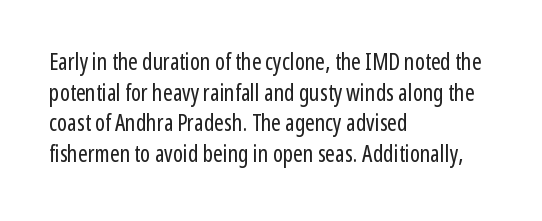
Q: Is the text bold? A: No.
Q: Is the text italic (slanted)? A: No, it is upright.
Q: Is the text underlined? A: No.
Q: How is the paragraph aligned? A: Left-aligned.
Q: Is the spacing between letters normal or unusually wide? A: Normal.
Q: Is the spacing between lines tight, normal or loose? A: Normal.
